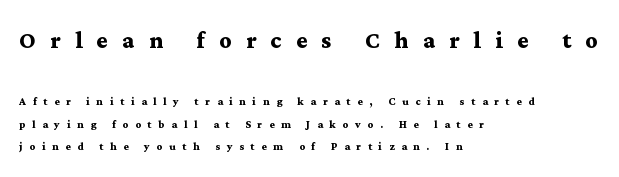
The image shows 30 px semibold, wide serif type, upright; set left-aligned, normal line spacing (1.61x), unusually wide letter spacing (+0.48 em), not underlined; the first (top) block is 2.14x larger; medium stroke contrast and a medium x-height.
